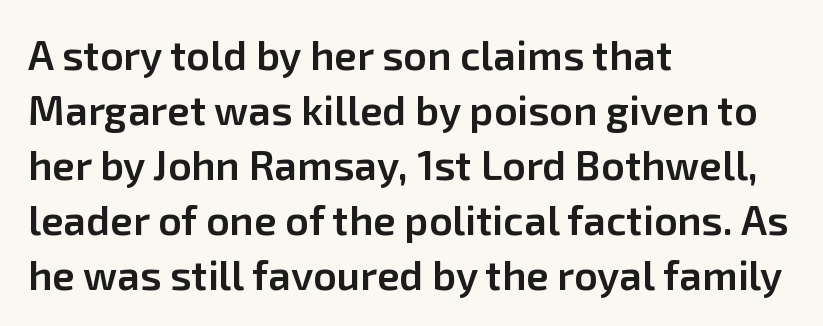
{"serif": "no", "italic": "no", "bold": "semi", "weight": "semibold", "width": "normal", "stroke_contrast": "low", "x_height": "medium", "monospaced": "no", "underline": "no", "align": "left", "line_spacing": "normal", "line_spacing_ratio": 1.34, "letter_spacing": "normal", "letter_spacing_em": 0.0, "glyph_px": 41}
